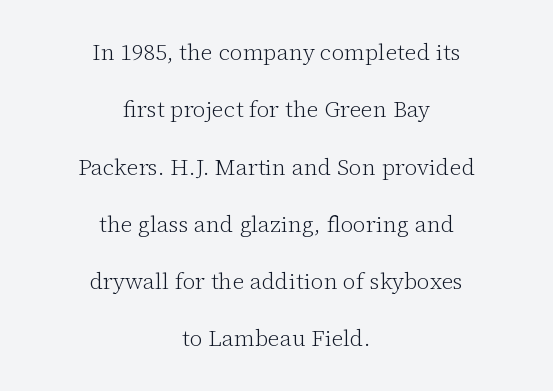
{"italic": "no", "bold": "no", "underline": "no", "align": "center", "line_spacing": "loose", "line_spacing_ratio": 2.49, "letter_spacing": "normal", "letter_spacing_em": 0.0, "glyph_px": 23}
